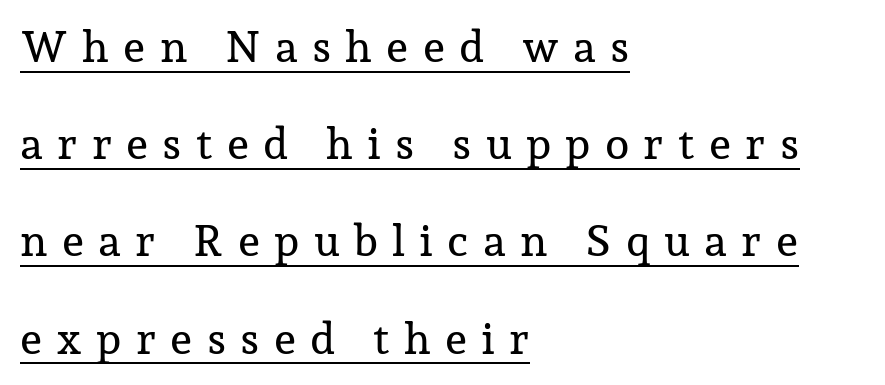
These lines are composed in type with serifs. Ordinary non-slanted type is in use. Caption: lettering with a line underneath. Is this a fixed-width face? No — the glyphs have proportional, varying widths. Spacing between characters has been opened up far beyond the box default. Does the leading feel generous? Absolutely, it's lavish.
